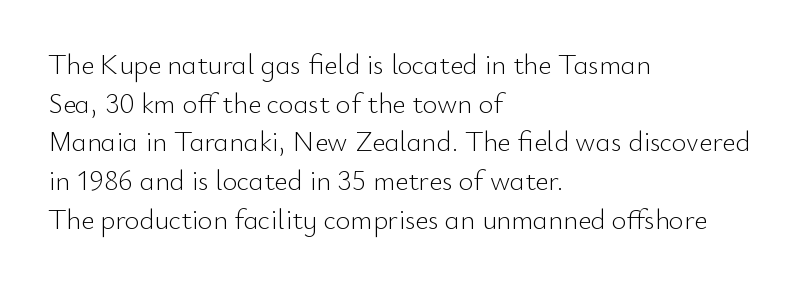
No extra tracking has been applied to these lines. If you drew a ruler down the left edge, every line would touch it. Honestly, the row spacing looks completely unremarkable. Are there feet on the stems? There aren't — it's a sans. This reads as an unemphasized weight, regular at the heaviest. Here the designer chose a conventional face with non-uniform glyph widths.
